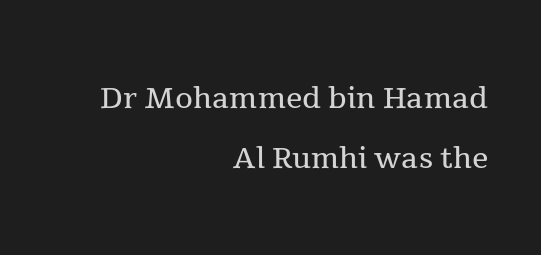
The image shows 41 px regular-weight serif type, upright; set right-aligned, normal line spacing (1.46x), normal letter spacing, not underlined; a medium x-height.
